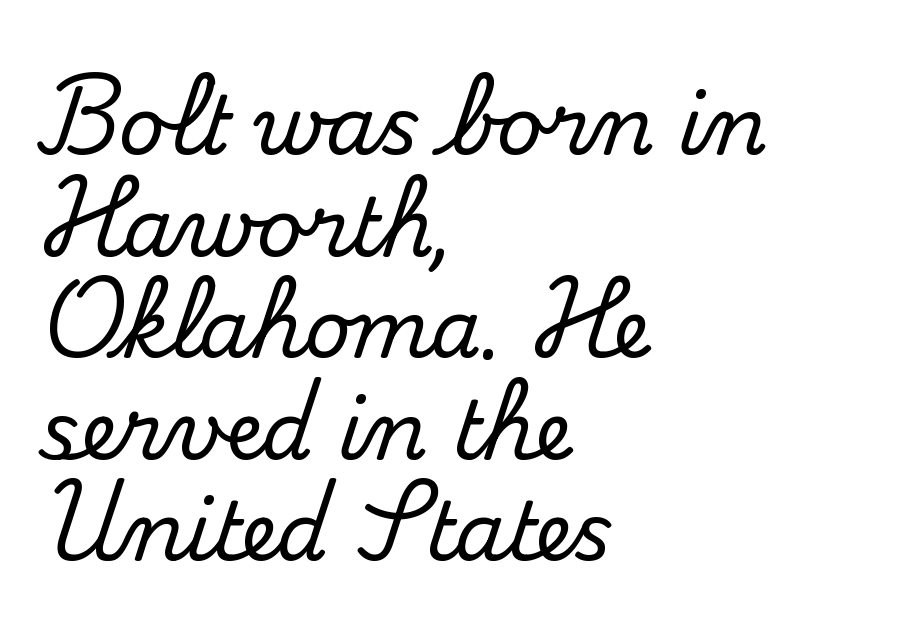
Q: Is the text italic (slanted)? A: Yes.
Q: Is the text underlined? A: No.
Q: How is the paragraph aligned? A: Left-aligned.
Q: Is the spacing between letters normal or unusually wide? A: Normal.
Q: Is the spacing between lines tight, normal or loose? A: Normal.
Q: Width (condensed, normal, or wide)? A: Normal.
Q: Stroke contrast? A: Medium.
Q: x-height? A: Small.
Q: Monospaced? A: No.
